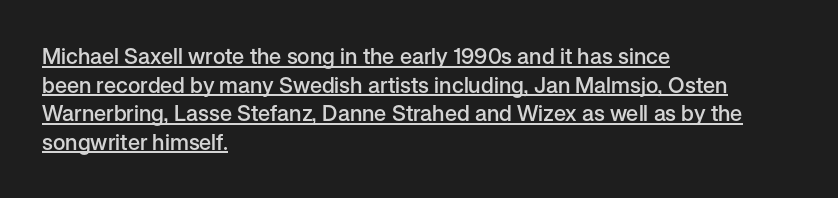
One glance says typical: line gaps are just what's usual. Alignment: flush left. Students, note that the glyphs here touch the page at normal intervals. When letters stand straight like this, we call the style roman or upright.
